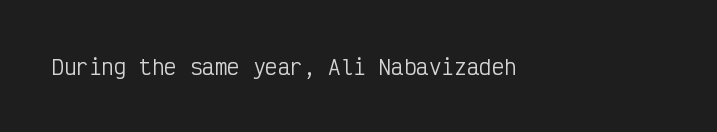
The image shows 21 px text type, upright; set normal letter spacing, not underlined.
